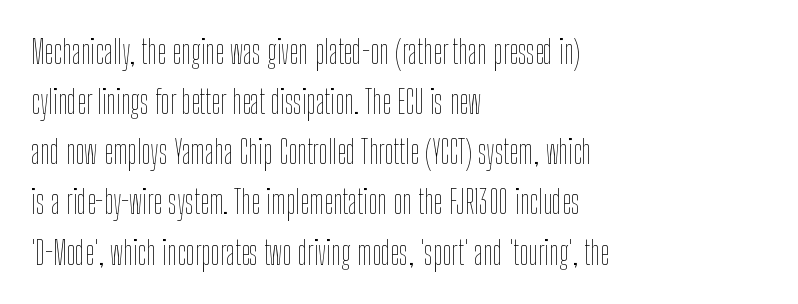
Nope, not italic — everything's standing straight. The passage shown is not bold in any degree. Summary of vertical rhythm: regular, with standard interline spacing. Compared with typical body copy, the letter spacing here is the same. The strip under each line holds only bare page. Layout note: lines flush left.
